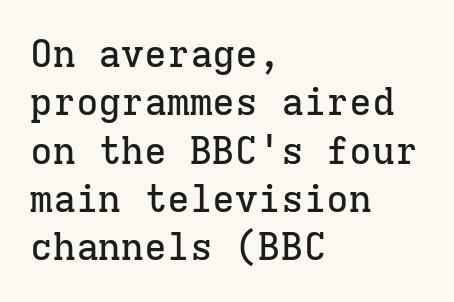
Q: Is the text italic (slanted)? A: No, it is upright.
Q: Is the typeface a serif or a sans-serif typeface? A: Serif.
Q: Is the text underlined? A: No.
Q: How is the paragraph aligned? A: Left-aligned.
Q: Is the spacing between letters normal or unusually wide? A: Normal.
Q: Is the spacing between lines tight, normal or loose? A: Normal.
Q: Width (condensed, normal, or wide)? A: Normal.
Q: Stroke contrast? A: Low.
Q: x-height? A: Medium.
Q: Monospaced? A: Yes.
